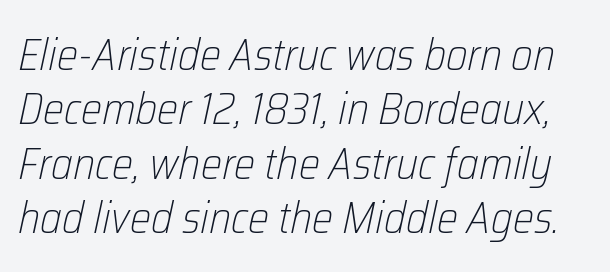
The image shows 45 px light, condensed type, italic (leaning right); set line spacing 1.21x, normal letter spacing, not underlined; low stroke contrast and a medium x-height.
